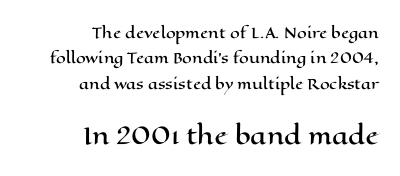
{"italic": "no", "underline": "no", "align": "right", "line_spacing_ratio": 1.82, "letter_spacing": "normal", "letter_spacing_em": 0.0, "larger_block": "second", "size_ratio": 1.64, "glyph_px": 23}
